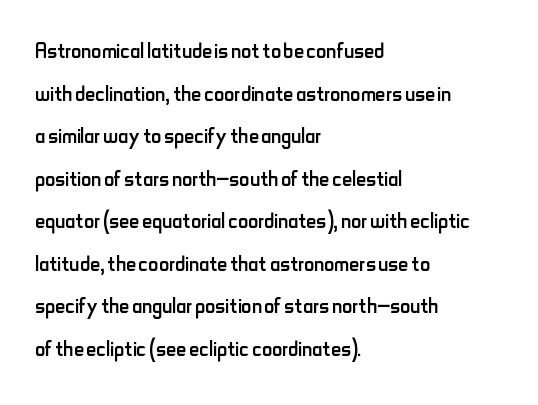
Q: Is the text bold? A: No.
Q: Is the text italic (slanted)? A: No, it is upright.
Q: Is the typeface a serif or a sans-serif typeface? A: Sans-serif.
Q: Is the text underlined? A: No.
Q: How is the paragraph aligned? A: Left-aligned.
Q: Is the spacing between letters normal or unusually wide? A: Normal.
Q: Is the spacing between lines tight, normal or loose? A: Normal.
Q: Width (condensed, normal, or wide)? A: Condensed.
Q: Stroke contrast? A: Low.
Q: x-height? A: Small.
Q: Monospaced? A: No.
